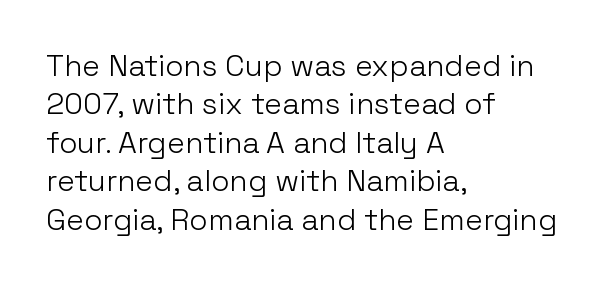
The image shows 30 px light sans-serif type, upright; set left-aligned, normal line spacing (1.28x), normal letter spacing, not underlined; low stroke contrast and a medium x-height.
